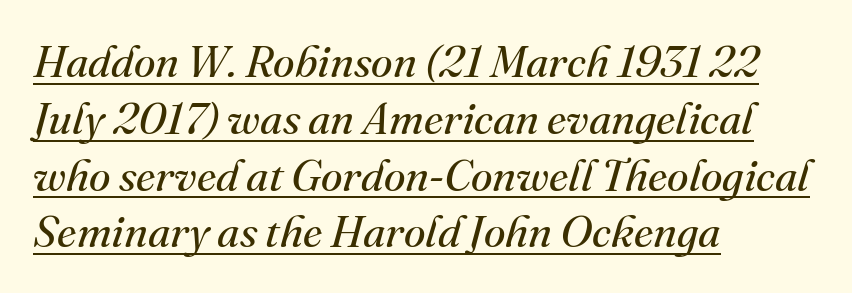
Every row of glyphs begins at an identical x-position on the left. Is the stroke heavy? The answer is a plain regular-or-lighter. You could not count columns in this text — the font is proportionally spaced. Type style note: has serifs. If you drew a line through each stem, it would be angled.
